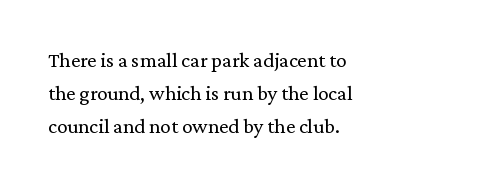
The image shows 21 px text type, upright; set left-aligned, normal line spacing (1.58x), normal letter spacing, not underlined.
